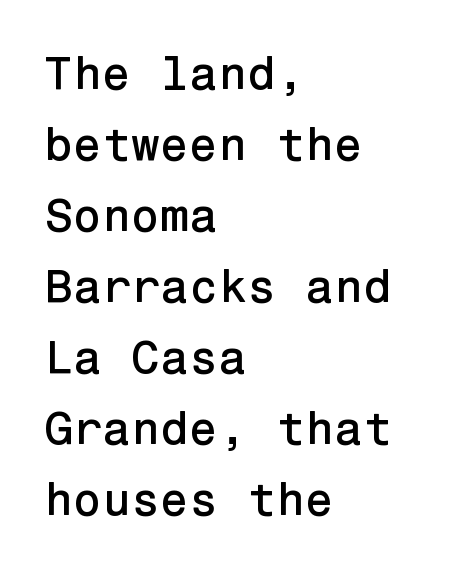
The image shows 47 px sans-serif type, upright; set left-aligned, normal line spacing (1.51x), normal letter spacing, not underlined; low stroke contrast and a medium x-height.
